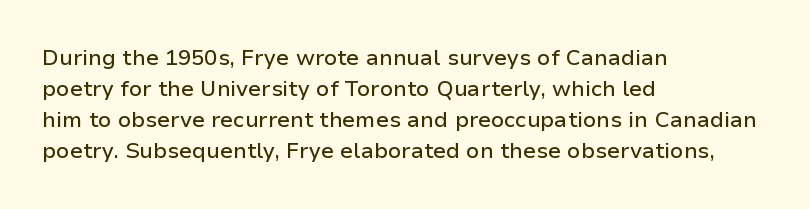
The image shows 22 px text type, upright; set left-aligned, normal line spacing (1.41x), normal letter spacing, not underlined.
